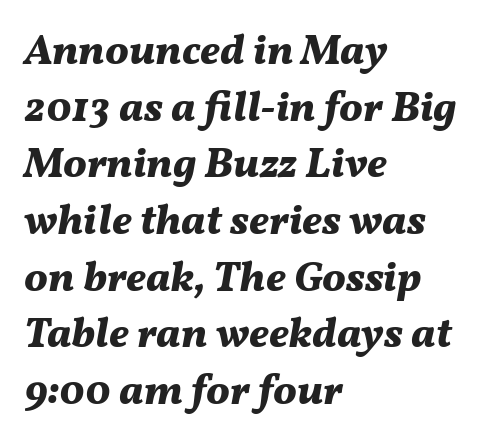
A typesetter would call this proportional, since set widths differ per character. Type without underlining. The typesetting leans heavy: a genuine bold. Letter spacing: default.
